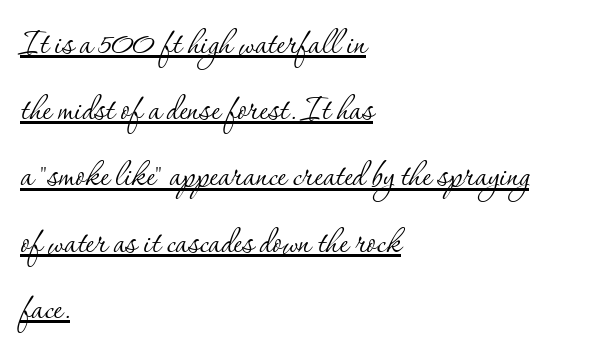
Does extra space separate the letters? No, they use regular spacing. Regarding serifs, this sample has them. Every row of glyphs begins at an identical x-position on the left. You can see a thin bar hugging the bottom of the glyphs. In terms of leading, this rendering sits right in the middle.
